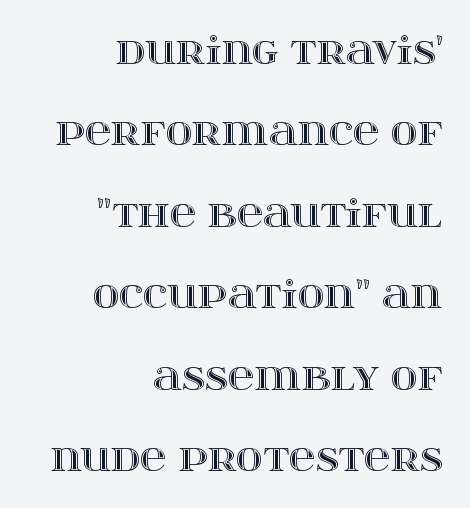
The image shows 37 px wide type, upright; set right-aligned, loose line spacing (2.2x), normal letter spacing, not underlined; a large x-height.
